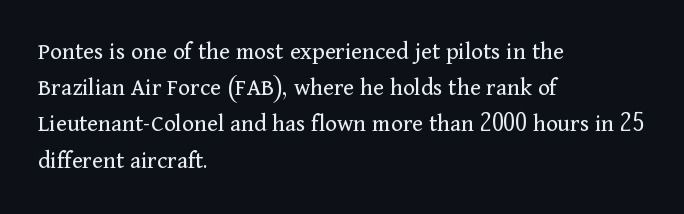
{"italic": "no", "bold": "no", "underline": "no", "align": "left", "line_spacing": "normal", "line_spacing_ratio": 1.45, "letter_spacing": "normal", "letter_spacing_em": 0.0, "glyph_px": 25}
